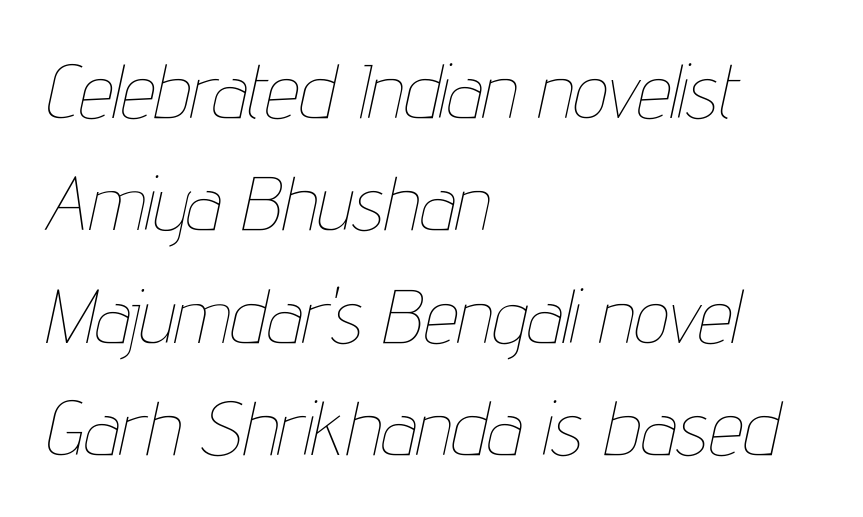
The image shows 77 px thin, condensed type, italic (leaning right); set left-aligned, normal line spacing (1.46x), normal letter spacing, not underlined; low stroke contrast and a medium x-height.
